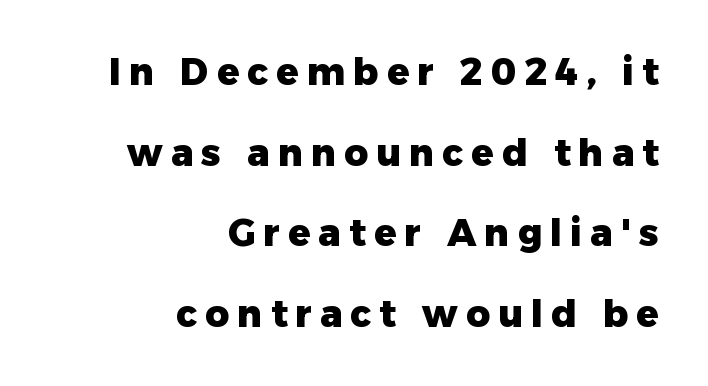
The image shows 37 px heavy sans-serif type, upright; set right-aligned, loose line spacing (2.18x), unusually wide letter spacing (+0.22 em), not underlined; low stroke contrast and a medium x-height.
